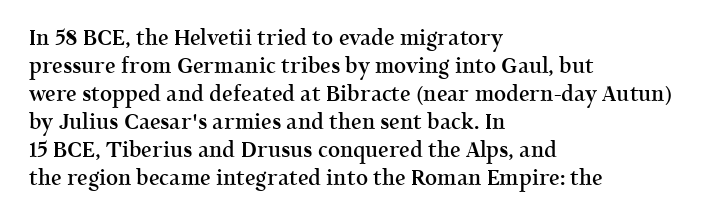
This is moderately heavy type, rendered in semibold. The baseline area is clear. The horizontal fit of the characters is conventional and even. Layout note: lines flush left.
